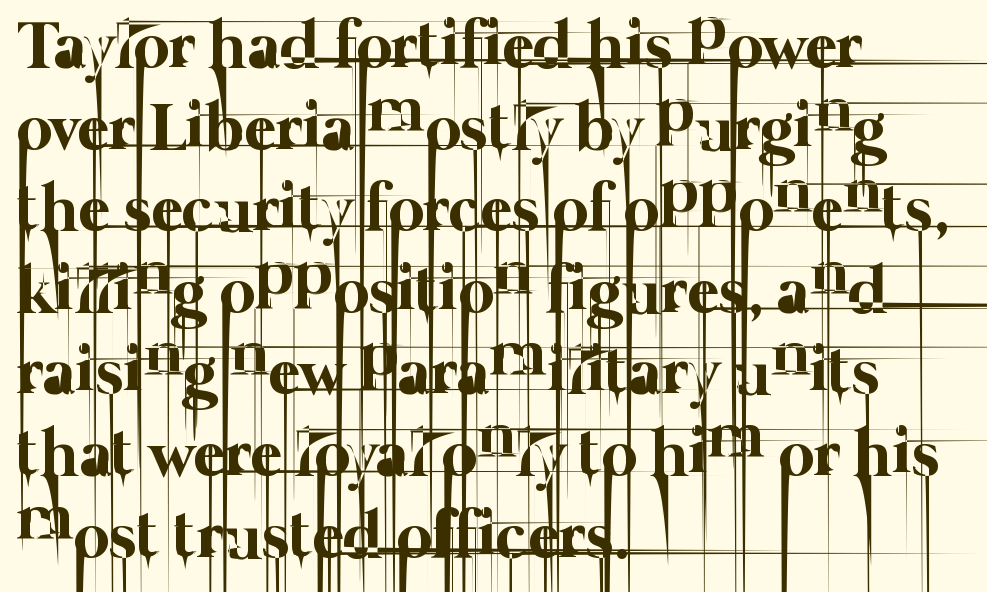
Q: Is the text bold? A: No.
Q: Is the text underlined? A: No.
Q: How is the paragraph aligned? A: Left-aligned.
Q: Is the spacing between letters normal or unusually wide? A: Normal.
Q: Width (condensed, normal, or wide)? A: Normal.
Q: Stroke contrast? A: Low.
Q: x-height? A: Medium.
Q: Monospaced? A: No.
